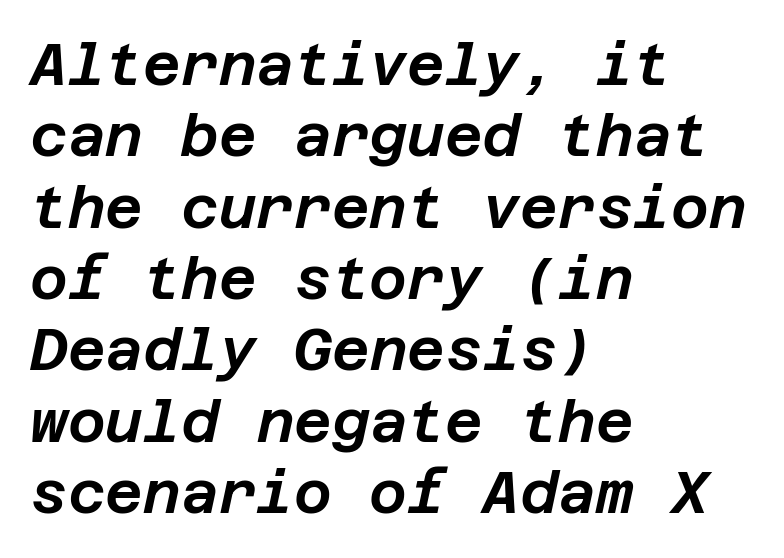
{"italic": "yes", "lean": "right", "slant_degrees": 12, "width": "normal", "stroke_contrast": "low", "x_height": "large", "underline": "no", "align": "left", "line_spacing_ratio": 1.23, "letter_spacing": "normal", "letter_spacing_em": 0.0, "glyph_px": 58}
